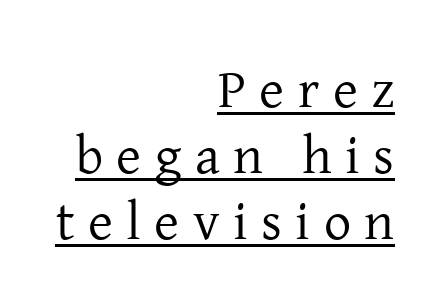
The image shows 54 px regular-weight serif type, upright; set right-aligned, line spacing 1.22x, unusually wide letter spacing (+0.25 em), underlined; low stroke contrast and a medium x-height.
